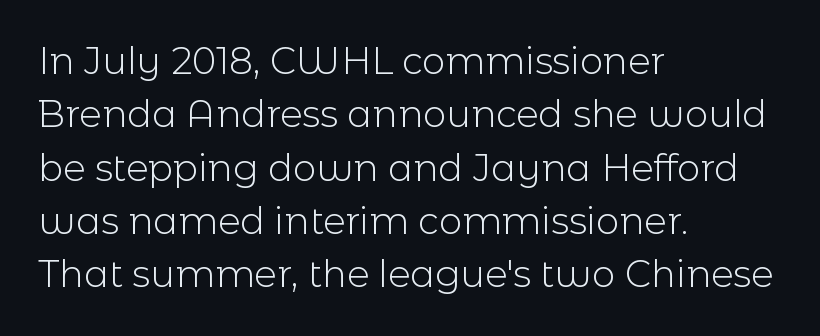
The image shows 37 px light sans-serif type, upright; set left-aligned, normal line spacing (1.44x), normal letter spacing, not underlined; a medium x-height.
